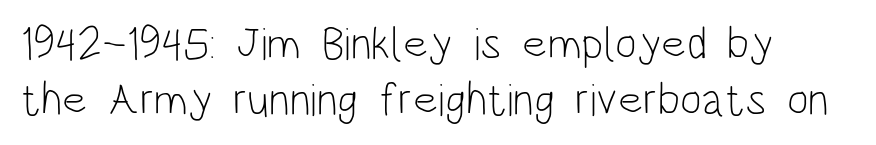
This is sans-serif lettering, the kind often seen on screens and signage. Underlining? Definitely not there. Proportional: the letters do not fall into vertical columns. The tracking reads as untouched default to a designer's eye.
